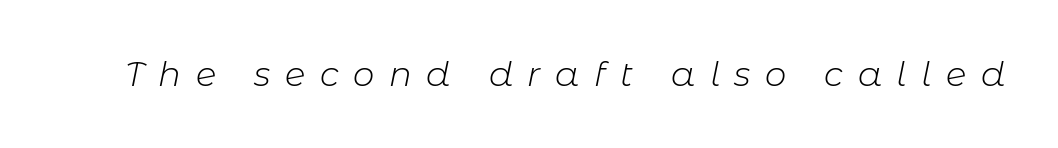
Q: Is the text bold? A: No.
Q: Is the text italic (slanted)? A: Yes, it leans right by about 11 degrees.
Q: Is the text underlined? A: No.
Q: Is the spacing between letters normal or unusually wide? A: Unusually wide.
Q: Width (condensed, normal, or wide)? A: Normal.
Q: Stroke contrast? A: Low.
Q: x-height? A: Medium.
Q: Monospaced? A: No.
